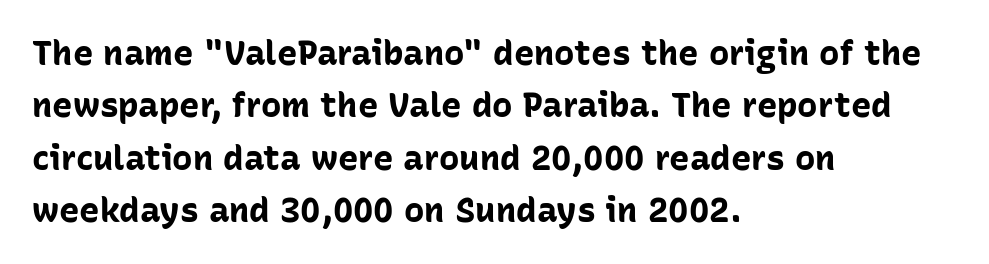
{"serif": "no", "italic": "no", "bold": "yes", "weight": "bold", "width": "normal", "stroke_contrast": "low", "x_height": "medium", "monospaced": "no", "underline": "no", "align": "left", "line_spacing": "normal", "line_spacing_ratio": 1.54, "letter_spacing": "normal", "letter_spacing_em": 0.0, "glyph_px": 34}
